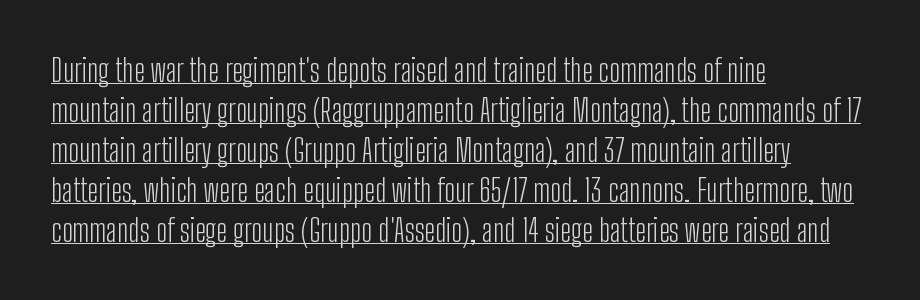
Tracking value appears to be zero — textbook default spacing. Compared with undecorated copy, this sample adds a rule below the words. The rendering uses natural spacing where letterforms have individual widths. Is there much room between lines? A standard amount, neither cramped nor airy.
